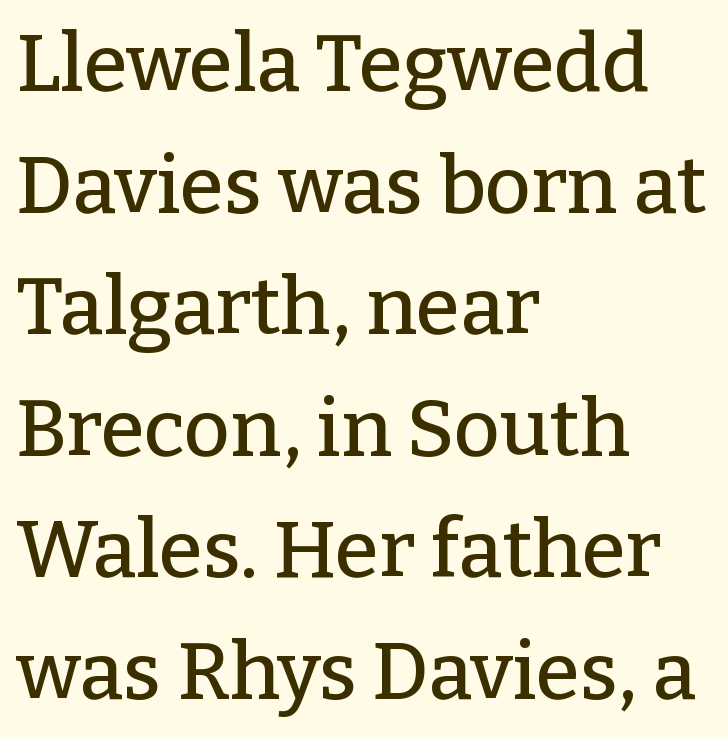
{"serif": "yes", "italic": "no", "width": "normal", "stroke_contrast": "low", "x_height": "medium", "monospaced": "no", "underline": "no", "align": "left", "line_spacing": "normal", "line_spacing_ratio": 1.52, "letter_spacing": "normal", "letter_spacing_em": 0.0, "glyph_px": 80}
